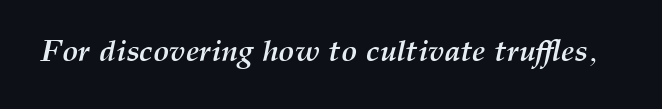
The image shows 30 px semibold type, italic (leaning right); set normal letter spacing, not underlined; medium stroke contrast and a medium x-height.
